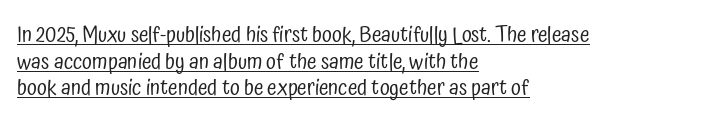
The image shows 22 px text type, upright; set left-aligned, line spacing 1.21x, normal letter spacing, underlined.
